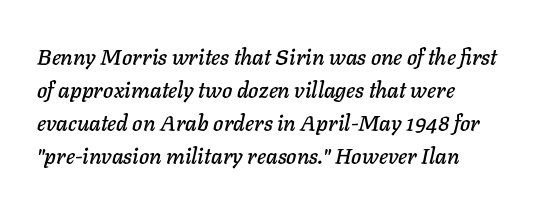
Q: Is the text italic (slanted)? A: Yes, it leans right by about 11 degrees.
Q: Is the text underlined? A: No.
Q: How is the paragraph aligned? A: Left-aligned.
Q: Is the spacing between letters normal or unusually wide? A: Normal.
Q: Is the spacing between lines tight, normal or loose? A: Normal.
